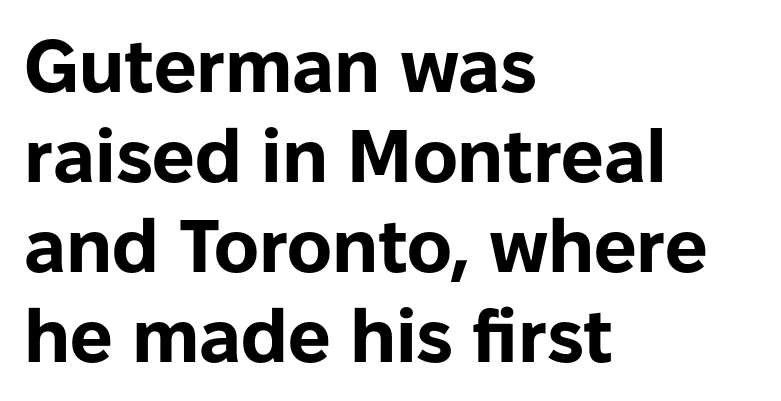
The image shows 75 px bold sans-serif type, upright; set left-aligned, line spacing 1.2x, normal letter spacing, not underlined; low stroke contrast and a medium x-height.
